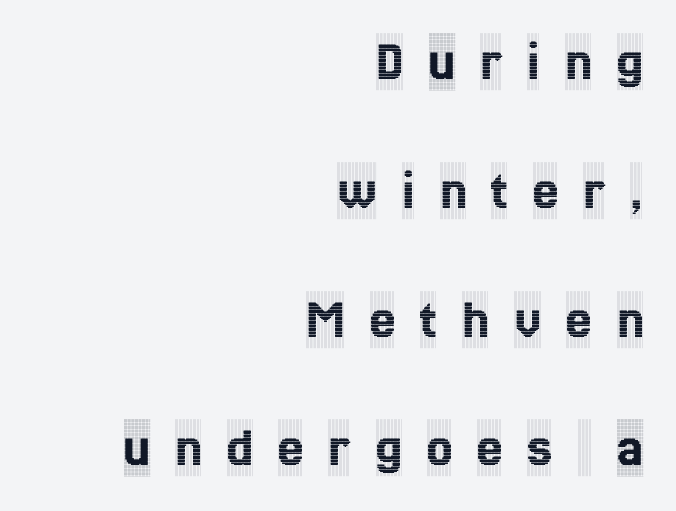
Q: Is the text italic (slanted)? A: No, it is upright.
Q: Is the typeface a serif or a sans-serif typeface? A: Serif.
Q: Is the text underlined? A: No.
Q: How is the paragraph aligned? A: Right-aligned.
Q: Is the spacing between letters normal or unusually wide? A: Unusually wide.
Q: Is the spacing between lines tight, normal or loose? A: Loose.
Q: Width (condensed, normal, or wide)? A: Condensed.
Q: x-height? A: Large.
Q: Monospaced? A: No.
